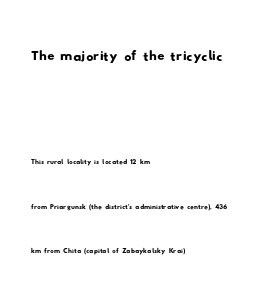
{"serif": "no", "width": "wide", "stroke_contrast": "low", "x_height": "small", "monospaced": "no", "underline": "no", "align": "left", "line_spacing": "loose", "line_spacing_ratio": 2.48, "letter_spacing": "normal", "letter_spacing_em": 0.0, "larger_block": "first", "size_ratio": 2.0, "glyph_px": 36}
